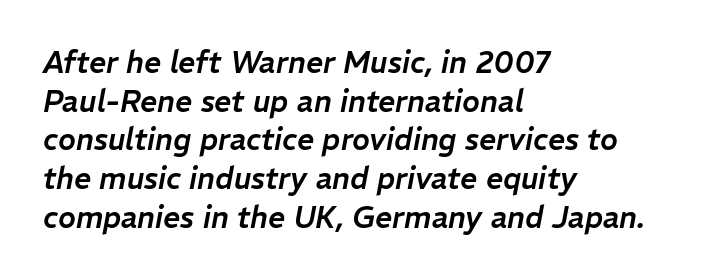
The image shows 30 px text type, italic (leaning right); set left-aligned, normal line spacing (1.29x), normal letter spacing, not underlined; low stroke contrast and a medium x-height.
